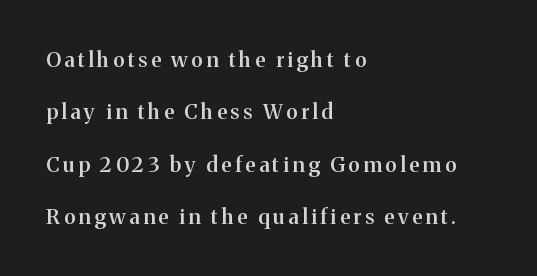
{"italic": "no", "bold": "semi", "underline": "no", "align": "left", "line_spacing": "loose", "line_spacing_ratio": 2.49, "glyph_px": 21}
